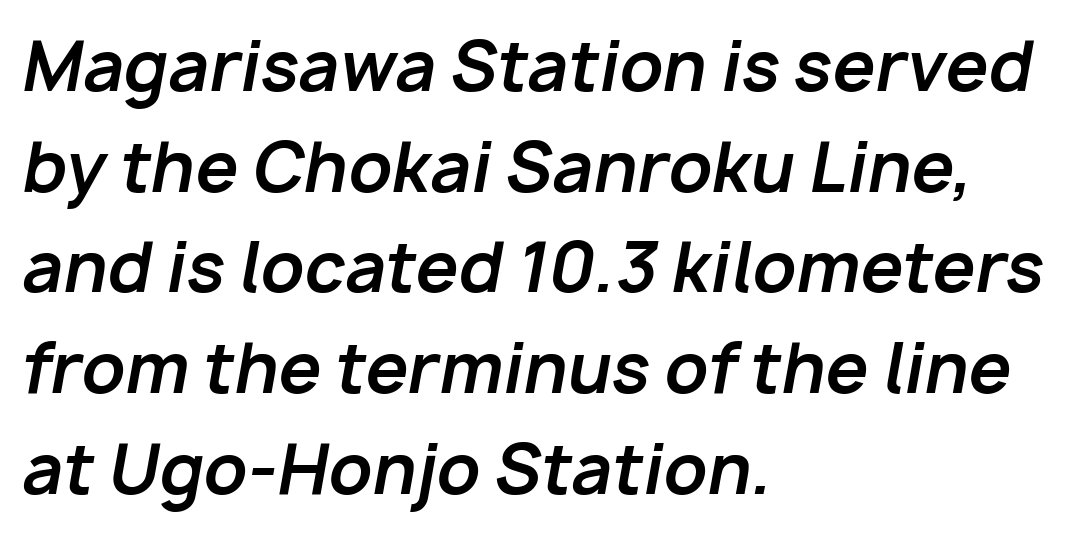
The setting favours the left margin, as ordinary paragraphs usually do. What weight is shown? A full bold with thick strokes. Bare-footed words on every line. Think of a printed novel: that variable character pitch is what you see here. There's an unmistakable incline to the writing here.
